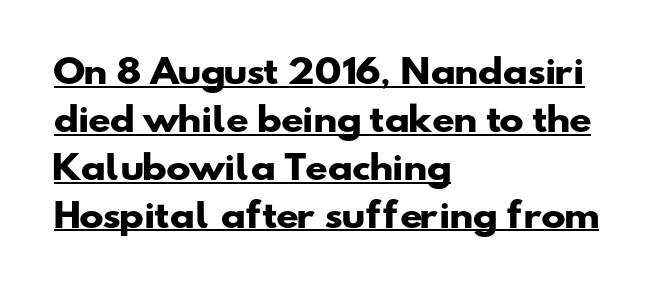
Looks like regular typesetting: each glyph gets only the width it needs. Students, observe the line beneath the letters — that is underlining. The rendering uses a moderate line-height, typical for paragraphs. This rendering employs a face without finishing strokes, i.e., a sans-serif.
